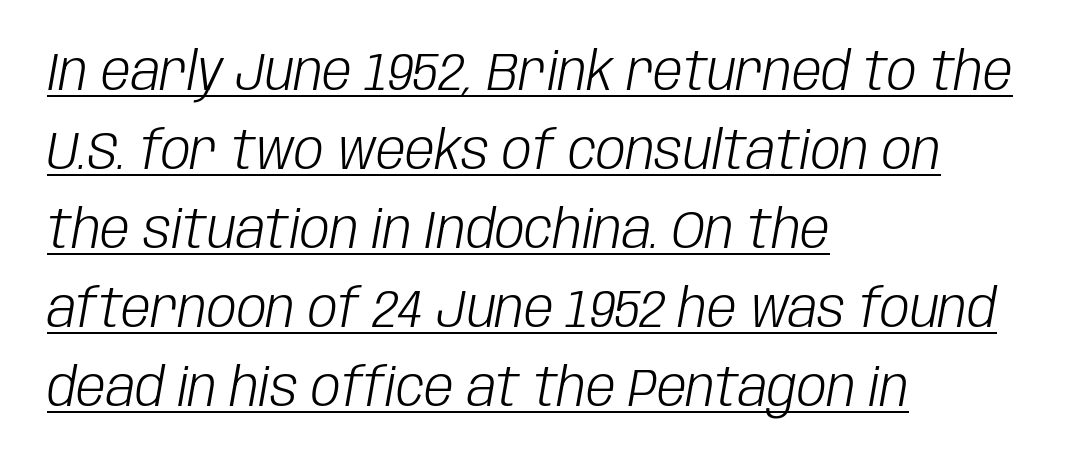
{"italic": "yes", "lean": "right", "slant_degrees": 10, "bold": "no", "weight": "light", "width": "condensed", "stroke_contrast": "low", "x_height": "large", "monospaced": "no", "underline": "yes", "align": "left", "line_spacing": "normal", "line_spacing_ratio": 1.49, "letter_spacing": "normal", "letter_spacing_em": 0.0, "glyph_px": 53}
